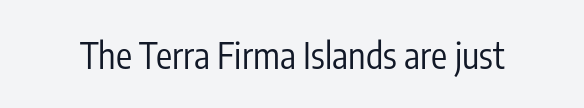
Q: Is the text bold? A: No.
Q: Is the text italic (slanted)? A: No, it is upright.
Q: Is the typeface a serif or a sans-serif typeface? A: Sans-serif.
Q: Is the text underlined? A: No.
Q: Is the spacing between letters normal or unusually wide? A: Normal.
Q: Width (condensed, normal, or wide)? A: Condensed.
Q: Stroke contrast? A: Low.
Q: x-height? A: Medium.
Q: Monospaced? A: No.
